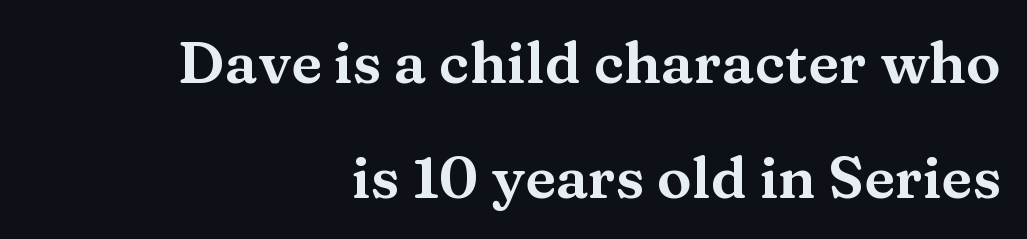
The glyphs are unaccompanied by any horizontal stroke below them. Caption: multi-line text, flush right, ragged left. The type sits square on the baseline with zero lean. Typographically, this falls in the serif category. A typesetter would call this proportional, since set widths differ per character.
